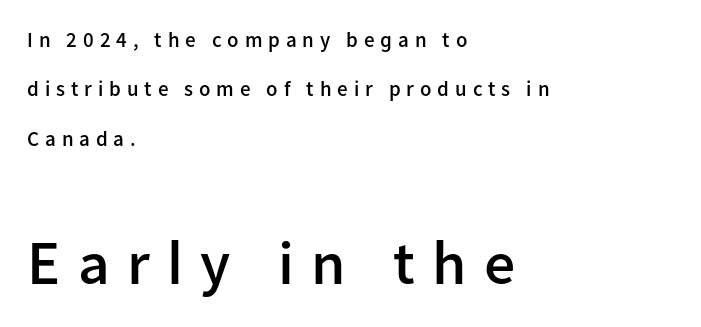
The image shows 62 px semibold sans-serif type, upright; set left-aligned, loose line spacing (2.35x), unusually wide letter spacing (+0.28 em), not underlined; the second (bottom) block is 2.95x larger; low stroke contrast and a medium x-height.
